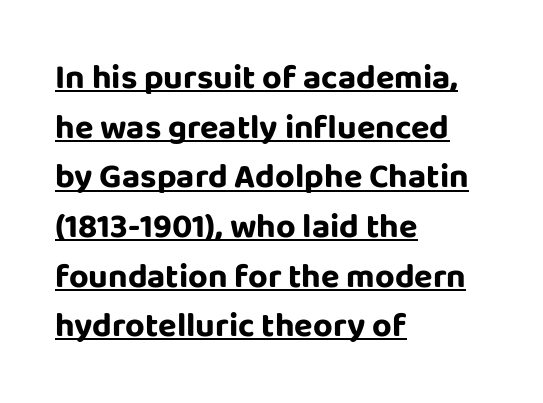
The image shows 34 px sans-serif type, upright; set left-aligned, normal line spacing (1.46x), normal letter spacing, underlined; low stroke contrast and a large x-height.
